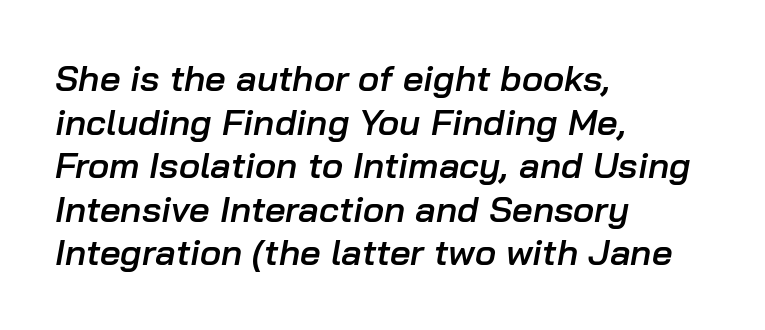
In terms of posture, this sample is oblique. The tracking reads as untouched default to a designer's eye. The words here are not underlined. These lines are set flush left with a ragged right edge. Each letter keeps its own natural width here, so spacing adapts to shape.
